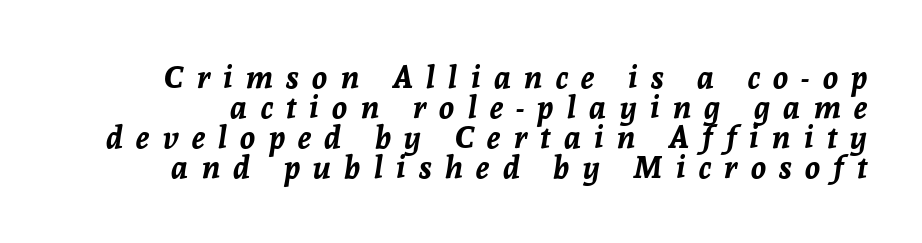
The letters are bold, with thick, heavy strokes. Quick note: interline space is minimal. Does the lettering tilt? It does — this is italic. Loose tracking; the words dissolve into strings of separated letters.
